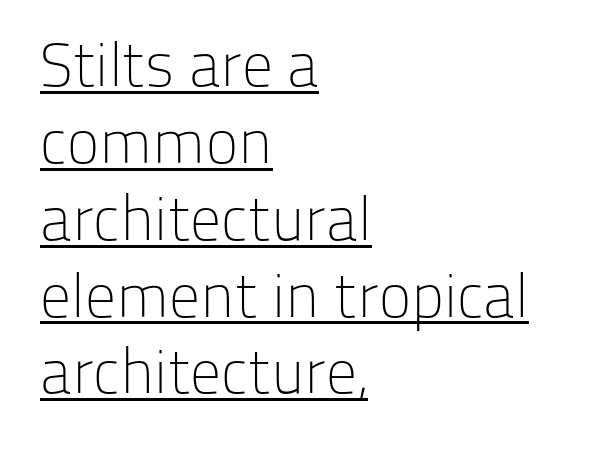
{"serif": "no", "italic": "no", "bold": "no", "weight": "light", "width": "normal", "stroke_contrast": "low", "x_height": "medium", "monospaced": "no", "underline": "yes", "align": "left", "line_spacing": "normal", "line_spacing_ratio": 1.26, "letter_spacing": "normal", "letter_spacing_em": 0.0, "glyph_px": 61}
